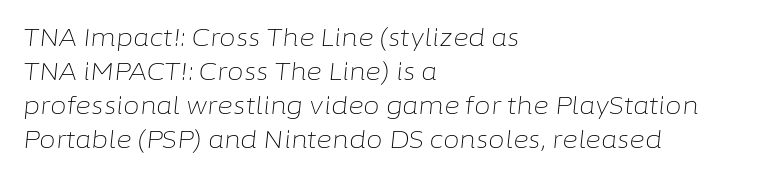
The image shows 24 px text type, italic (leaning right); set left-aligned, normal line spacing (1.41x), normal letter spacing, not underlined.
